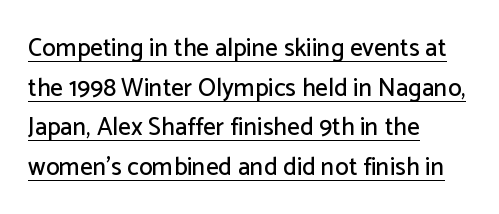
Q: Is the text italic (slanted)? A: No, it is upright.
Q: Is the text underlined? A: Yes.
Q: How is the paragraph aligned? A: Left-aligned.
Q: Is the spacing between letters normal or unusually wide? A: Normal.
Q: Is the spacing between lines tight, normal or loose? A: Normal.
